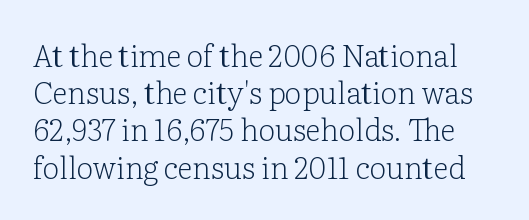
{"serif": "yes", "italic": "no", "bold": "no", "weight": "light", "width": "normal", "stroke_contrast": "low", "x_height": "medium", "monospaced": "no", "underline": "no", "line_spacing_ratio": 1.24, "letter_spacing": "normal", "letter_spacing_em": 0.0, "glyph_px": 30}
